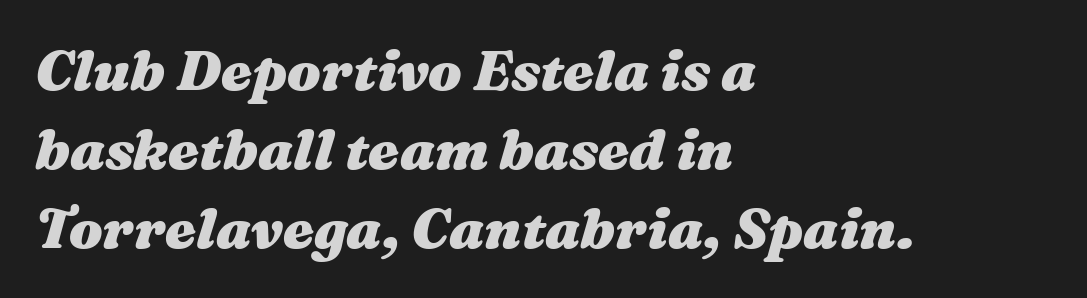
The image shows 56 px heavy, wide type, italic (leaning right); set left-aligned, normal line spacing (1.41x), normal letter spacing, not underlined; medium stroke contrast and a medium x-height.
